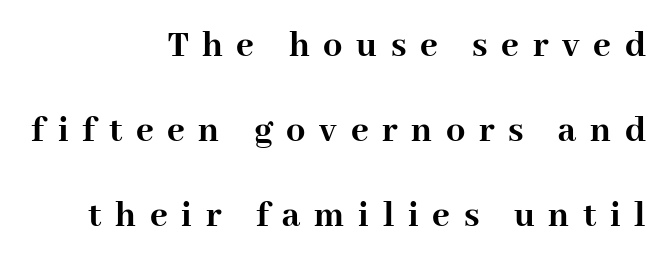
Spacing verdict: proportional, widths tailored to each character. Quick note: interline space is abundant. Classification — serif. In terms of letterspacing, this is a distinctly airy, spread setting. These lines are set flush right with a ragged left edge.
